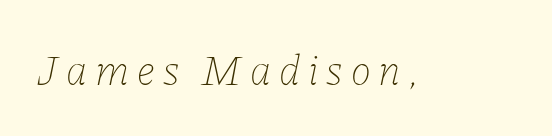
{"italic": "yes", "lean": "right", "slant_degrees": 11, "bold": "no", "weight": "thin", "width": "normal", "stroke_contrast": "low", "x_height": "medium", "monospaced": "no", "underline": "no", "glyph_px": 43}
